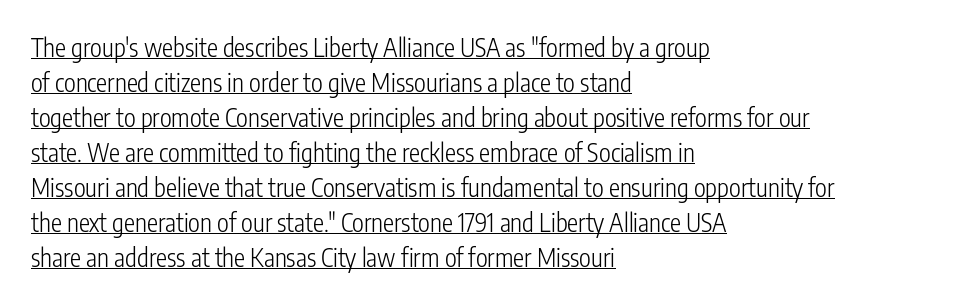
{"italic": "no", "bold": "no", "underline": "yes", "align": "left", "line_spacing": "normal", "line_spacing_ratio": 1.4, "letter_spacing": "normal", "letter_spacing_em": 0.0, "glyph_px": 25}
